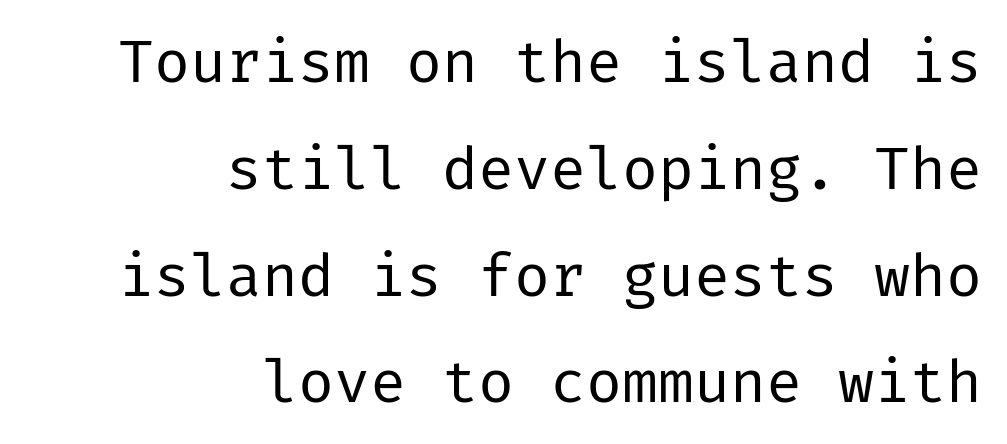
The font family rendered here belongs to the sans-serif group. Is the stroke heavy? The answer is a plain regular-or-lighter. Rule under the text: the space is simply empty. A roman cut, with each character standing at attention. The text block is weighted toward the right margin, trailing off unevenly leftward.
